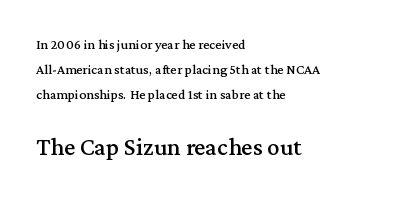
{"italic": "no", "underline": "no", "align": "left", "line_spacing_ratio": 1.8, "letter_spacing": "normal", "letter_spacing_em": 0.0, "larger_block": "second", "size_ratio": 1.79, "glyph_px": 25}
